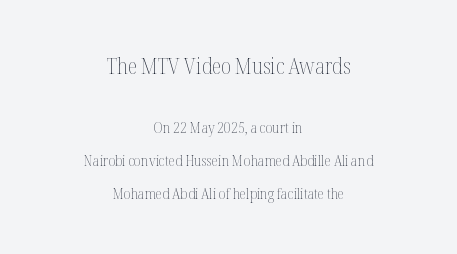
The space beneath each line is pristine and unruled. If you folded the block vertically in half, each line would mirror itself in length. This sample uses an upright cut, with every glyph sitting square on the baseline. Students, observe: this is what heavily led, spacious text looks like. The font sits on the lighter half of the weight spectrum, regular included. Compare the two chunks: the upper has the greater cap height.
